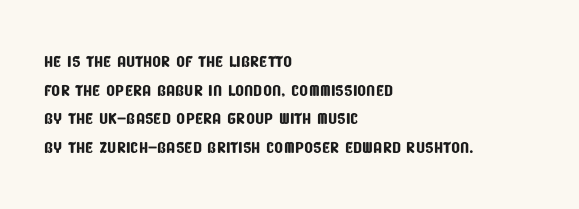
{"underline": "no", "align": "left", "line_spacing_ratio": 1.24, "letter_spacing": "normal", "letter_spacing_em": 0.0, "glyph_px": 23}
